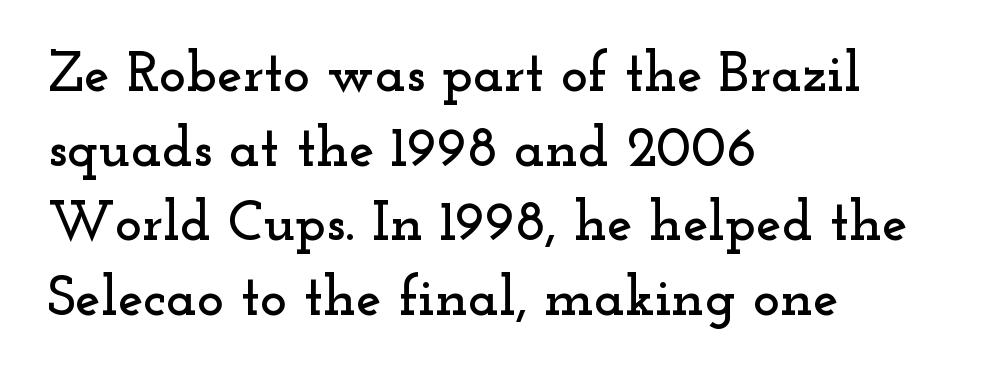
The image shows 57 px wide serif type, upright; set left-aligned, normal line spacing (1.31x), normal letter spacing, not underlined; low stroke contrast and a small x-height.
